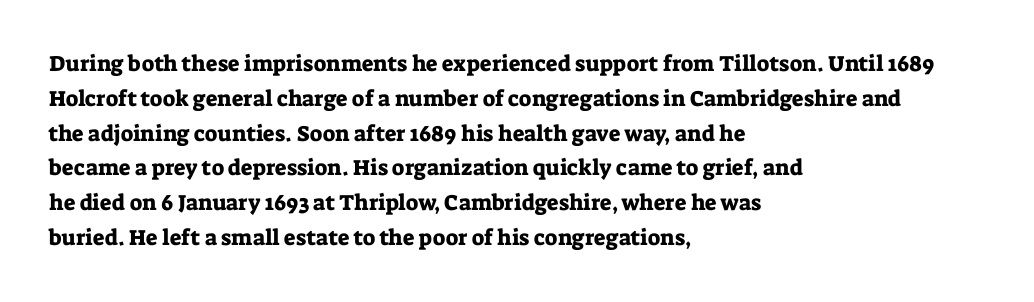
{"italic": "no", "underline": "no", "align": "left", "line_spacing": "normal", "line_spacing_ratio": 1.58, "letter_spacing": "normal", "letter_spacing_em": 0.0, "glyph_px": 22}
